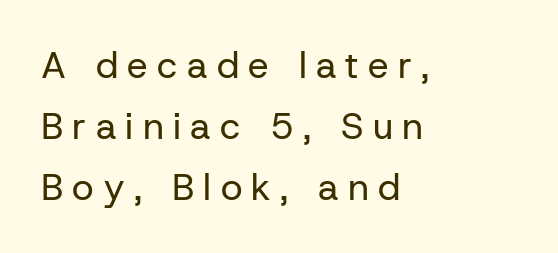
{"serif": "no", "italic": "no", "bold": "no", "weight": "regular", "width": "normal", "stroke_contrast": "low", "x_height": "medium", "monospaced": "no", "underline": "no", "align": "left", "line_spacing": "normal", "line_spacing_ratio": 1.65, "letter_spacing": "wide", "letter_spacing_em": 0.25, "glyph_px": 37}
